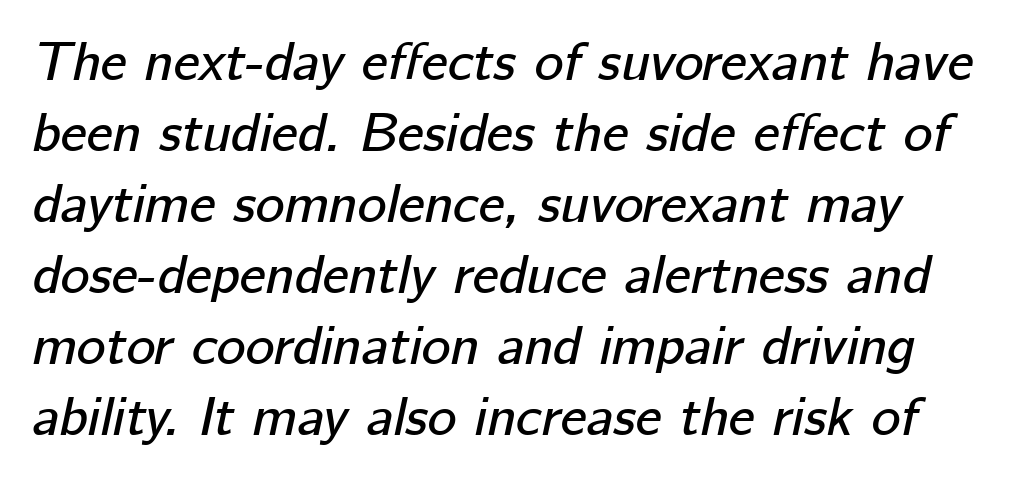
Q: Is the text italic (slanted)? A: Yes, it leans right by about 12 degrees.
Q: Is the text underlined? A: No.
Q: How is the paragraph aligned? A: Left-aligned.
Q: Is the spacing between letters normal or unusually wide? A: Normal.
Q: Is the spacing between lines tight, normal or loose? A: Normal.
Q: Width (condensed, normal, or wide)? A: Normal.
Q: Stroke contrast? A: Low.
Q: x-height? A: Medium.
Q: Monospaced? A: No.
